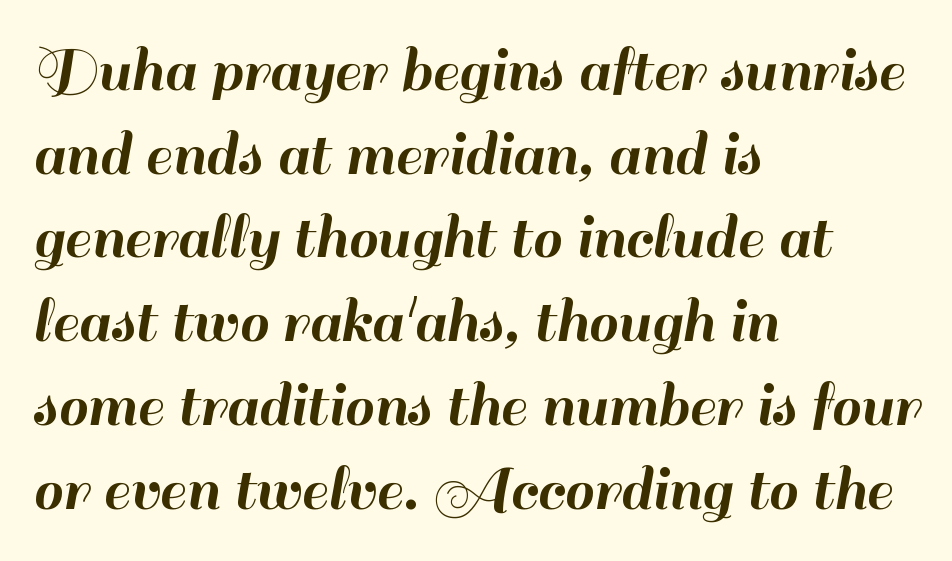
Q: Is the text italic (slanted)? A: Yes.
Q: Is the typeface a serif or a sans-serif typeface? A: Sans-serif.
Q: Is the text underlined? A: No.
Q: How is the paragraph aligned? A: Left-aligned.
Q: Is the spacing between letters normal or unusually wide? A: Normal.
Q: Is the spacing between lines tight, normal or loose? A: Normal.
Q: Width (condensed, normal, or wide)? A: Normal.
Q: Stroke contrast? A: High.
Q: x-height? A: Small.
Q: Monospaced? A: No.
